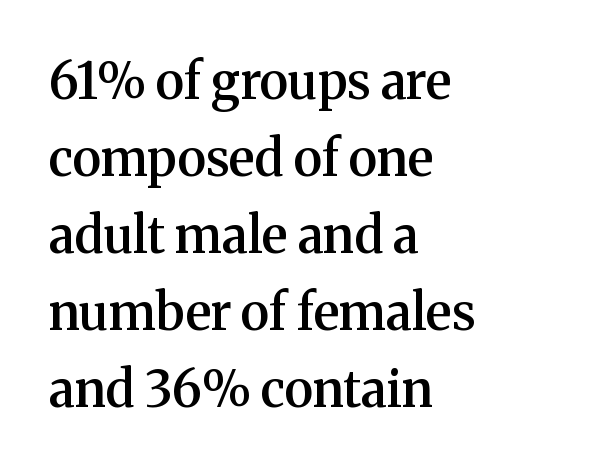
The image shows 50 px semibold serif type, upright; set left-aligned, normal line spacing (1.54x), normal letter spacing, not underlined; medium stroke contrast and a medium x-height.
